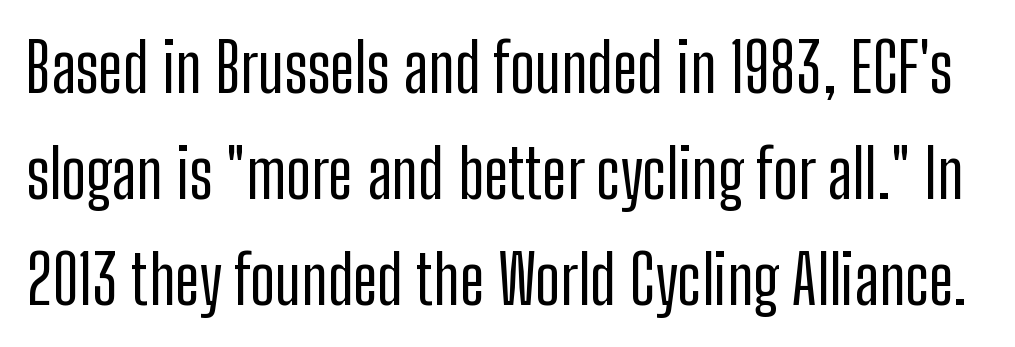
Q: Is the text italic (slanted)? A: No, it is upright.
Q: Is the typeface a serif or a sans-serif typeface? A: Sans-serif.
Q: Is the text underlined? A: No.
Q: Is the spacing between letters normal or unusually wide? A: Normal.
Q: Is the spacing between lines tight, normal or loose? A: Normal.
Q: Width (condensed, normal, or wide)? A: Condensed.
Q: Stroke contrast? A: Low.
Q: x-height? A: Medium.
Q: Monospaced? A: No.
